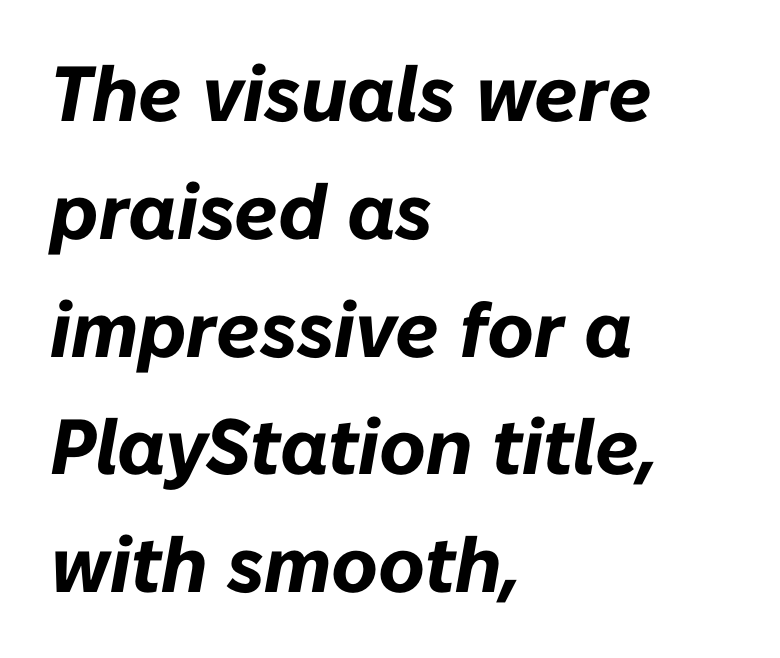
Q: Is the text bold? A: Yes.
Q: Is the text italic (slanted)? A: Yes, it leans right by about 10 degrees.
Q: Is the text underlined? A: No.
Q: How is the paragraph aligned? A: Left-aligned.
Q: Is the spacing between letters normal or unusually wide? A: Normal.
Q: Is the spacing between lines tight, normal or loose? A: Normal.
Q: Width (condensed, normal, or wide)? A: Normal.
Q: Stroke contrast? A: Low.
Q: x-height? A: Medium.
Q: Monospaced? A: No.
